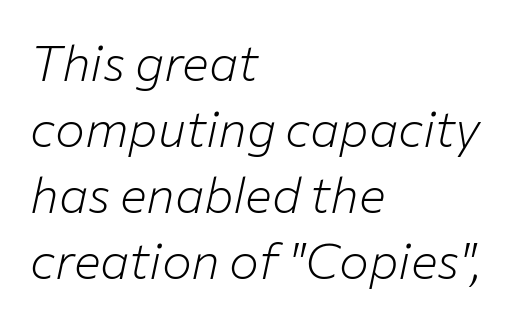
{"italic": "yes", "lean": "right", "slant_degrees": 12, "bold": "no", "weight": "light", "width": "normal", "stroke_contrast": "low", "x_height": "medium", "monospaced": "no", "underline": "no", "align": "left", "line_spacing": "normal", "line_spacing_ratio": 1.32, "letter_spacing": "normal", "letter_spacing_em": 0.0, "glyph_px": 50}
